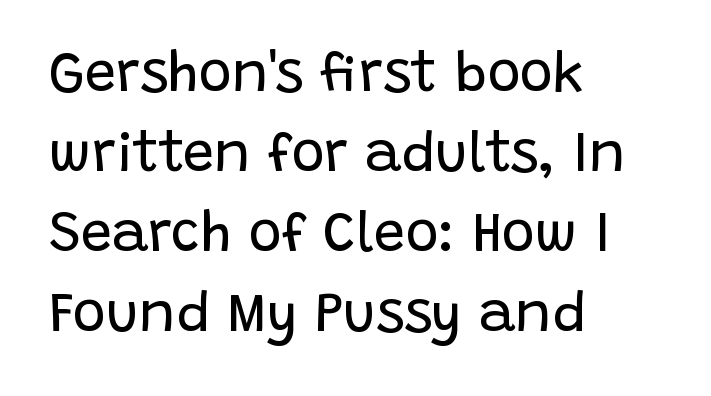
The image shows 56 px regular-weight sans-serif type, upright; set left-aligned, normal line spacing (1.43x), normal letter spacing, not underlined; low stroke contrast and a large x-height.
